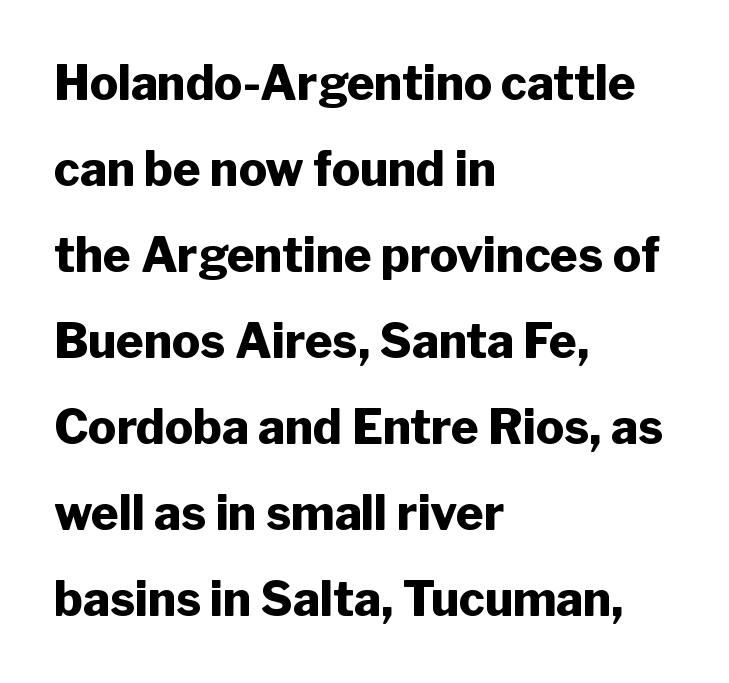
The image shows 47 px heavy sans-serif type, upright; set left-aligned, line spacing 1.83x, normal letter spacing, not underlined; low stroke contrast and a medium x-height.
